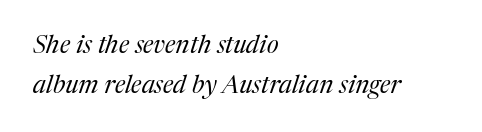
The image shows 25 px text type, italic (leaning right); set left-aligned, normal line spacing (1.6x), normal letter spacing, not underlined.
